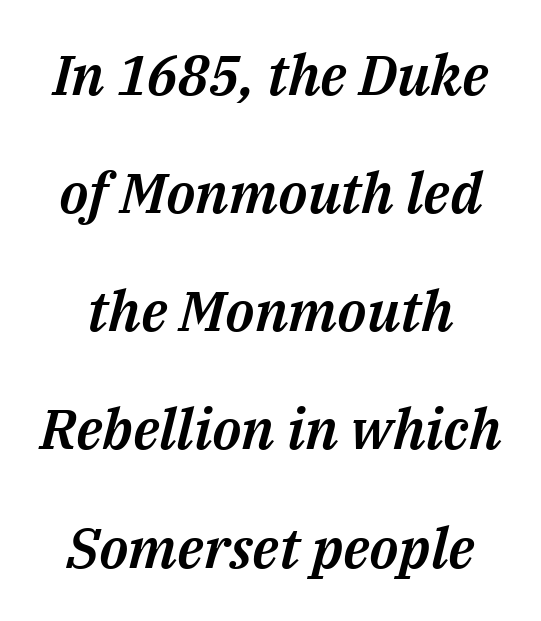
{"italic": "yes", "lean": "right", "slant_degrees": 14, "width": "normal", "stroke_contrast": "medium", "x_height": "medium", "monospaced": "no", "underline": "no", "line_spacing": "loose", "line_spacing_ratio": 2.11, "letter_spacing": "normal", "letter_spacing_em": 0.0, "glyph_px": 56}
